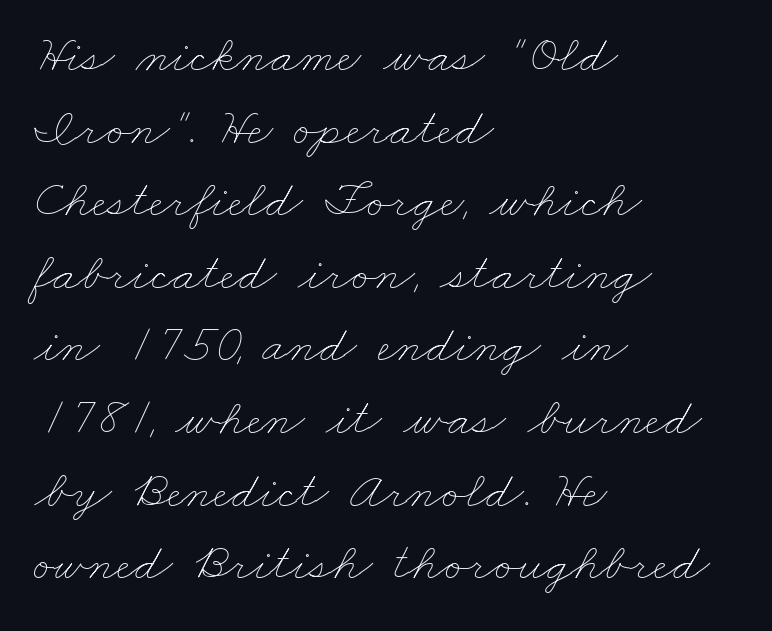
The text block is weighted toward the left margin, trailing off unevenly rightward. Is this a fixed-width face? No — the glyphs have proportional, varying widths. Here the glyphs are tracked normally, forming tight word shapes. Leading: standard. The typeface has the unassuming heft of standard copy or less. Plain, unruled lines of type.
